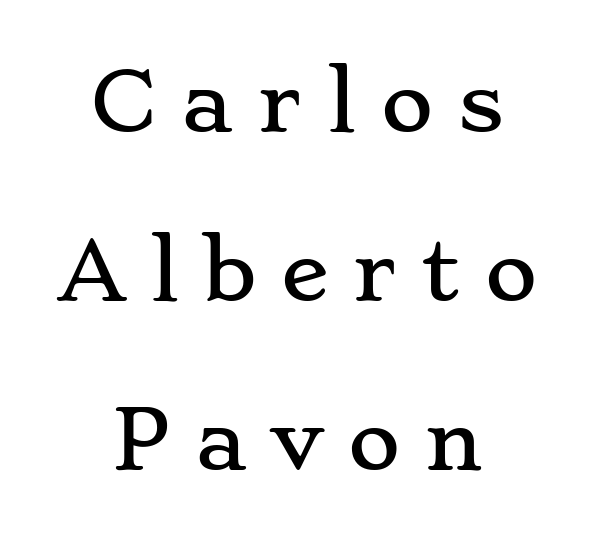
Letter spacing: wide. Look at the bottom of the vertical strokes: they flare into serifs here. Alignment: centered. No italicization has been applied; the sample stays upright.
